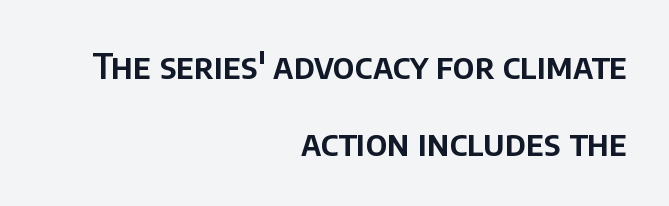
The image shows 35 px sans-serif type, upright; set right-aligned, loose line spacing (2.19x), normal letter spacing, not underlined; low stroke contrast and a large x-height.
